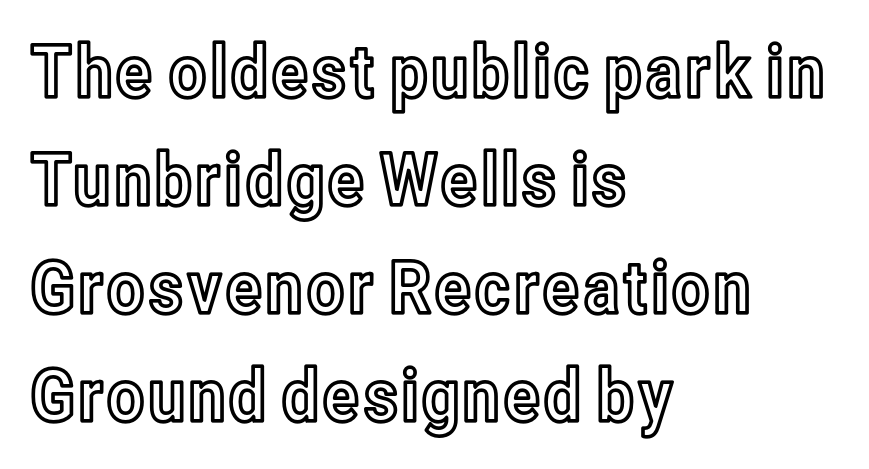
{"italic": "no", "width": "condensed", "x_height": "medium", "monospaced": "no", "underline": "no", "align": "left", "line_spacing": "normal", "line_spacing_ratio": 1.48, "letter_spacing": "normal", "letter_spacing_em": 0.0, "glyph_px": 73}
